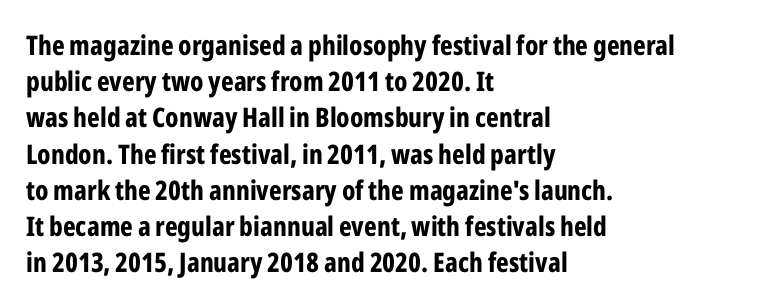
The image shows 27 px bold type, upright; set left-aligned, normal line spacing (1.34x), normal letter spacing, not underlined.
